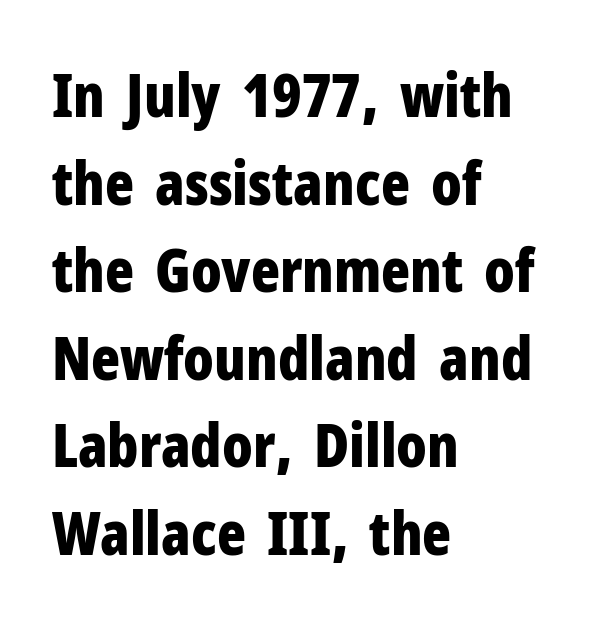
Q: Is the text bold? A: Yes.
Q: Is the text italic (slanted)? A: No, it is upright.
Q: Is the typeface a serif or a sans-serif typeface? A: Sans-serif.
Q: Is the text underlined? A: No.
Q: How is the paragraph aligned? A: Left-aligned.
Q: Is the spacing between letters normal or unusually wide? A: Normal.
Q: Is the spacing between lines tight, normal or loose? A: Normal.
Q: Width (condensed, normal, or wide)? A: Condensed.
Q: Stroke contrast? A: Low.
Q: x-height? A: Medium.
Q: Monospaced? A: No.
